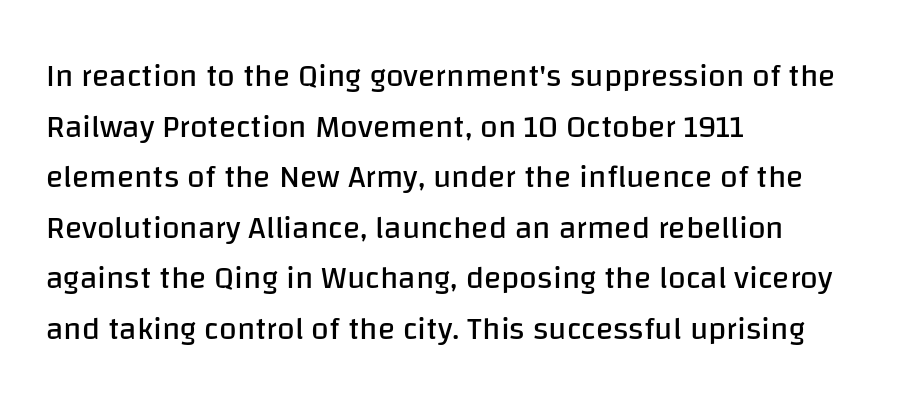
Q: Is the text bold? A: No.
Q: Is the text italic (slanted)? A: No, it is upright.
Q: Is the typeface a serif or a sans-serif typeface? A: Sans-serif.
Q: Is the text underlined? A: No.
Q: How is the paragraph aligned? A: Left-aligned.
Q: Is the spacing between letters normal or unusually wide? A: Normal.
Q: Is the spacing between lines tight, normal or loose? A: Normal.
Q: Width (condensed, normal, or wide)? A: Normal.
Q: Stroke contrast? A: Low.
Q: x-height? A: Large.
Q: Monospaced? A: No.
